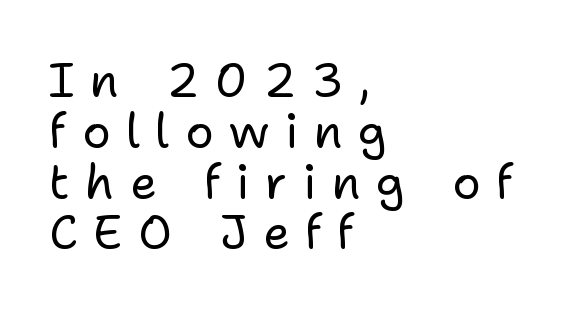
Q: Is the text bold? A: No.
Q: Is the text italic (slanted)? A: No, it is upright.
Q: Is the typeface a serif or a sans-serif typeface? A: Sans-serif.
Q: Is the text underlined? A: No.
Q: How is the paragraph aligned? A: Left-aligned.
Q: Is the spacing between letters normal or unusually wide? A: Unusually wide.
Q: Is the spacing between lines tight, normal or loose? A: Tight.
Q: Width (condensed, normal, or wide)? A: Normal.
Q: Stroke contrast? A: Low.
Q: x-height? A: Medium.
Q: Monospaced? A: No.
